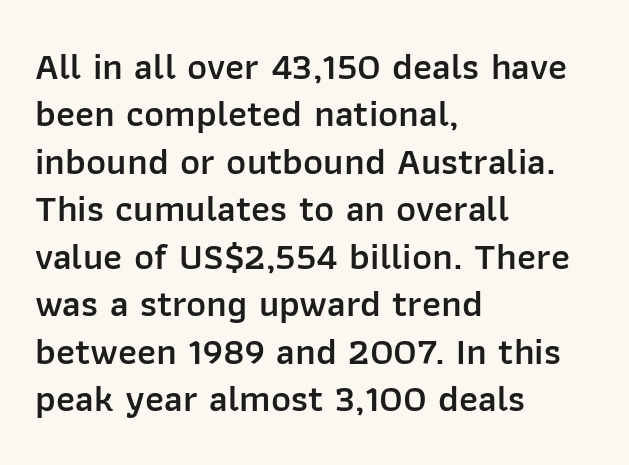
The image shows 38 px semibold sans-serif type, upright; set left-aligned, normal line spacing (1.25x), normal letter spacing, not underlined; low stroke contrast and a medium x-height.
